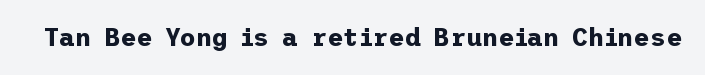
Q: Is the text bold? A: Yes.
Q: Is the text italic (slanted)? A: No, it is upright.
Q: Is the text underlined? A: No.
Q: Is the spacing between letters normal or unusually wide? A: Normal.
